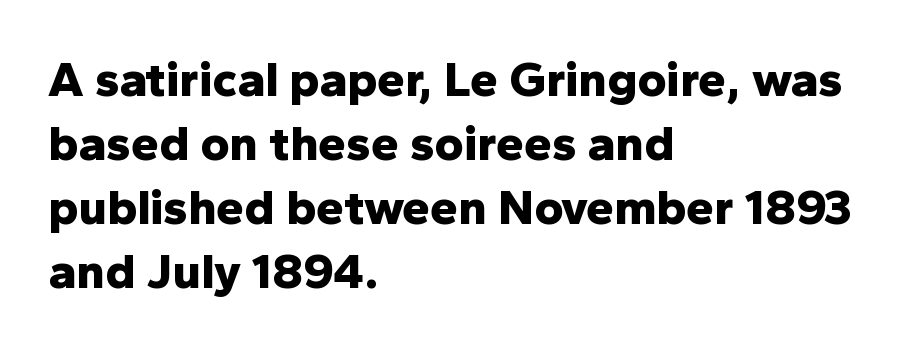
Q: Is the text bold? A: Yes.
Q: Is the text italic (slanted)? A: No, it is upright.
Q: Is the typeface a serif or a sans-serif typeface? A: Sans-serif.
Q: Is the text underlined? A: No.
Q: How is the paragraph aligned? A: Left-aligned.
Q: Is the spacing between letters normal or unusually wide? A: Normal.
Q: Is the spacing between lines tight, normal or loose? A: Normal.
Q: Width (condensed, normal, or wide)? A: Normal.
Q: Stroke contrast? A: Low.
Q: x-height? A: Medium.
Q: Monospaced? A: No.
